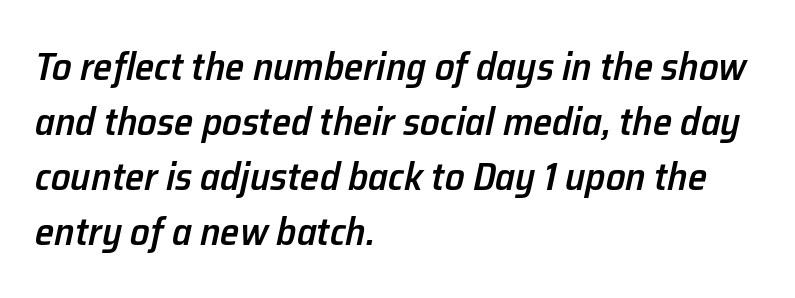
The image shows 39 px semibold type, italic (leaning right); set left-aligned, normal line spacing (1.41x), normal letter spacing, not underlined; low stroke contrast and a medium x-height.
